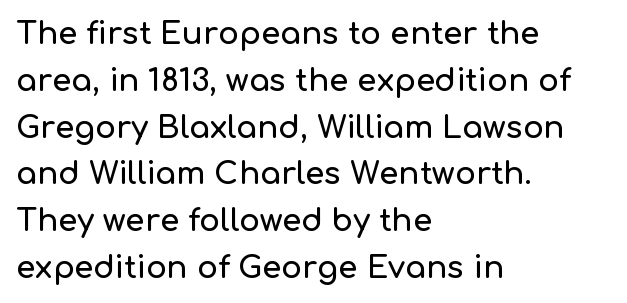
{"serif": "no", "italic": "no", "width": "normal", "stroke_contrast": "low", "x_height": "medium", "monospaced": "no", "underline": "no", "align": "left", "line_spacing": "normal", "line_spacing_ratio": 1.51, "letter_spacing": "normal", "letter_spacing_em": 0.0, "glyph_px": 31}
